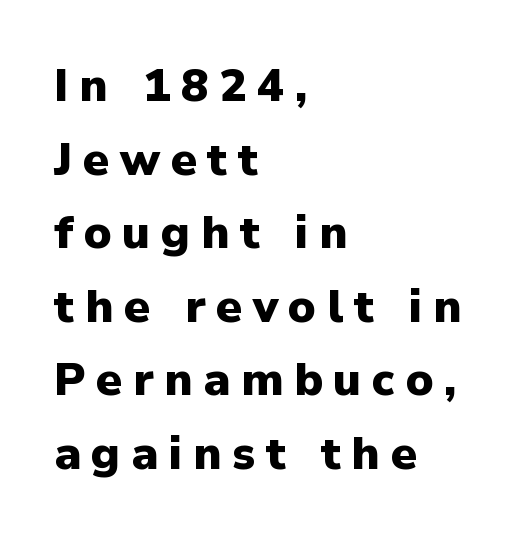
Type without underlining. Typeset ragged right — the left edge is the straight one. This is sans-serif lettering, the kind often seen on screens and signage. A typesetter would call this proportional, since set widths differ per character. Heft: maximum for text — a bold. No italicization has been applied; the sample stays upright.
